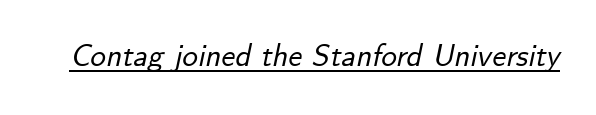
Looks like regular typesetting: each glyph gets only the width it needs. You can see a thin bar hugging the bottom of the glyphs. Does extra space separate the letters? No, they use regular spacing. The specimen reads as italic at a glance.
